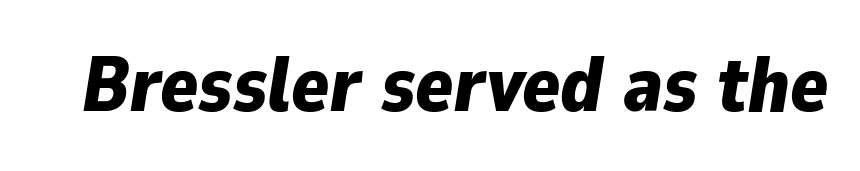
Q: Is the text bold? A: Yes.
Q: Is the text italic (slanted)? A: Yes, it leans right by about 9 degrees.
Q: Is the text underlined? A: No.
Q: Is the spacing between letters normal or unusually wide? A: Normal.
Q: Width (condensed, normal, or wide)? A: Normal.
Q: Stroke contrast? A: Low.
Q: x-height? A: Medium.
Q: Monospaced? A: No.
